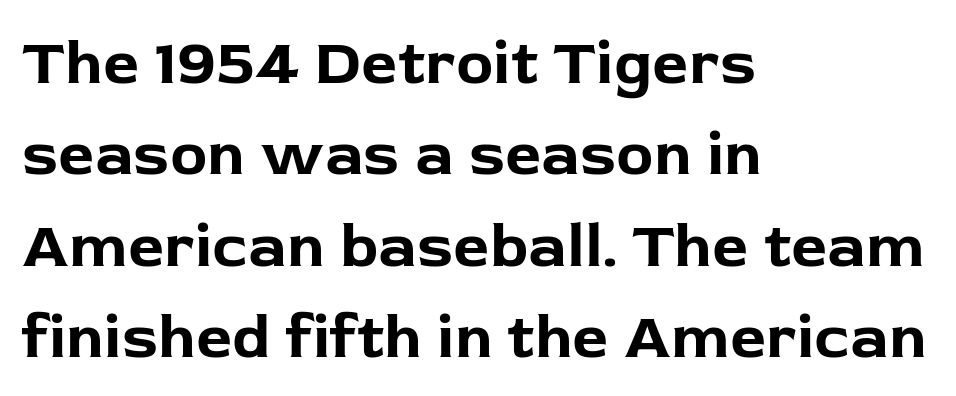
{"serif": "no", "italic": "no", "bold": "yes", "weight": "bold", "width": "normal", "stroke_contrast": "low", "x_height": "medium", "monospaced": "no", "underline": "no", "align": "left", "line_spacing": "normal", "line_spacing_ratio": 1.45, "letter_spacing": "normal", "letter_spacing_em": 0.0, "glyph_px": 63}
